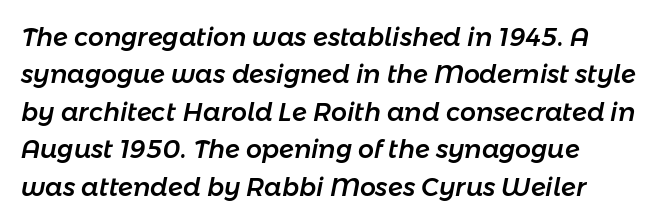
The image shows 25 px text type, italic (leaning right); set normal line spacing (1.5x), normal letter spacing, not underlined.
